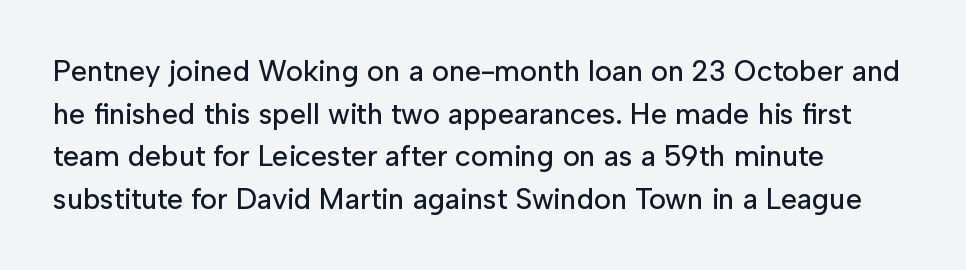
The image shows 29 px sans-serif type, upright; set left-aligned, normal line spacing (1.47x), normal letter spacing, not underlined; low stroke contrast and a medium x-height.
